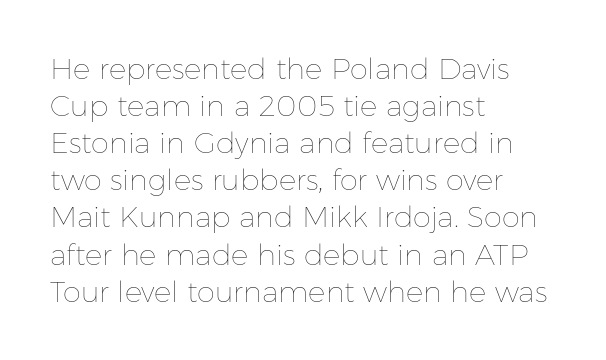
Q: Is the text bold? A: No.
Q: Is the text italic (slanted)? A: No, it is upright.
Q: Is the text underlined? A: No.
Q: How is the paragraph aligned? A: Left-aligned.
Q: Is the spacing between letters normal or unusually wide? A: Normal.
Q: Is the spacing between lines tight, normal or loose? A: Normal.
Q: Width (condensed, normal, or wide)? A: Normal.
Q: Stroke contrast? A: Low.
Q: x-height? A: Medium.
Q: Monospaced? A: No.
